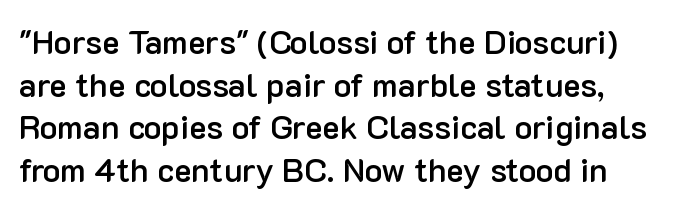
Q: Is the text bold? A: Semi-bold.
Q: Is the text italic (slanted)? A: No, it is upright.
Q: Is the typeface a serif or a sans-serif typeface? A: Sans-serif.
Q: Is the text underlined? A: No.
Q: Is the spacing between letters normal or unusually wide? A: Normal.
Q: Is the spacing between lines tight, normal or loose? A: Normal.
Q: Width (condensed, normal, or wide)? A: Normal.
Q: Stroke contrast? A: Low.
Q: x-height? A: Medium.
Q: Monospaced? A: No.
